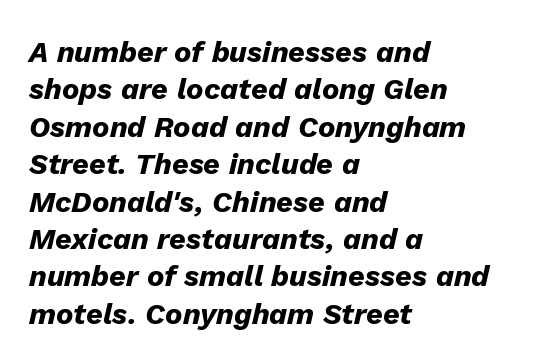
Q: Is the text bold? A: Yes.
Q: Is the text italic (slanted)? A: Yes, it leans right by about 13 degrees.
Q: Is the text underlined? A: No.
Q: How is the paragraph aligned? A: Left-aligned.
Q: Is the spacing between letters normal or unusually wide? A: Normal.
Q: Is the spacing between lines tight, normal or loose? A: Normal.
Q: Width (condensed, normal, or wide)? A: Normal.
Q: Stroke contrast? A: Low.
Q: x-height? A: Medium.
Q: Monospaced? A: No.
